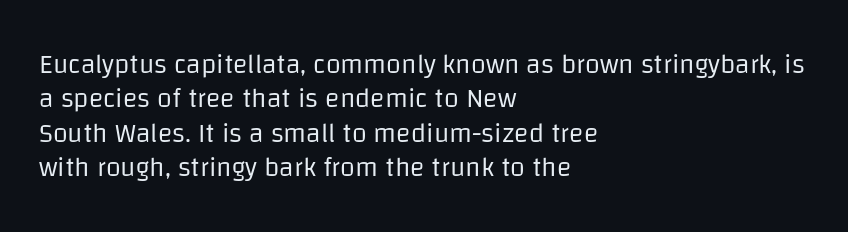
Q: Is the text bold? A: No.
Q: Is the text italic (slanted)? A: No, it is upright.
Q: Is the text underlined? A: No.
Q: How is the paragraph aligned? A: Left-aligned.
Q: Is the spacing between letters normal or unusually wide? A: Normal.
Q: Is the spacing between lines tight, normal or loose? A: Normal.
